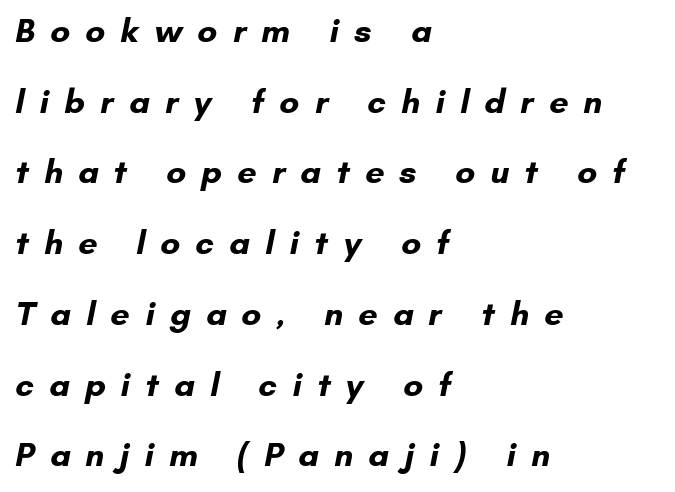
Words appear elongated and porous because spacing is wide. Classification — sans serif. Is the block centered? No — it sits flush against the left margin. Interline gaps are noticeably wide in this sample. Every letter is thick-stroked: bold, no question.
